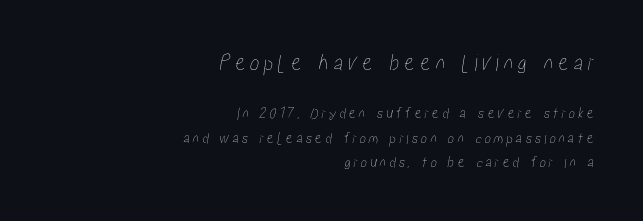
{"underline": "no", "align": "right", "line_spacing": "normal", "line_spacing_ratio": 1.51, "larger_block": "first", "size_ratio": 1.5, "glyph_px": 24}
